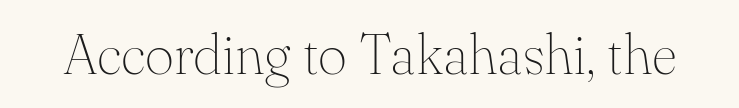
A typesetter would call this proportional, since set widths differ per character. The typography opts for an upright posture over an oblique one. The words here are not underlined. Serif or sans? Serif — the stroke terminals have little feet. The font sits on the lighter half of the weight spectrum, regular included.
